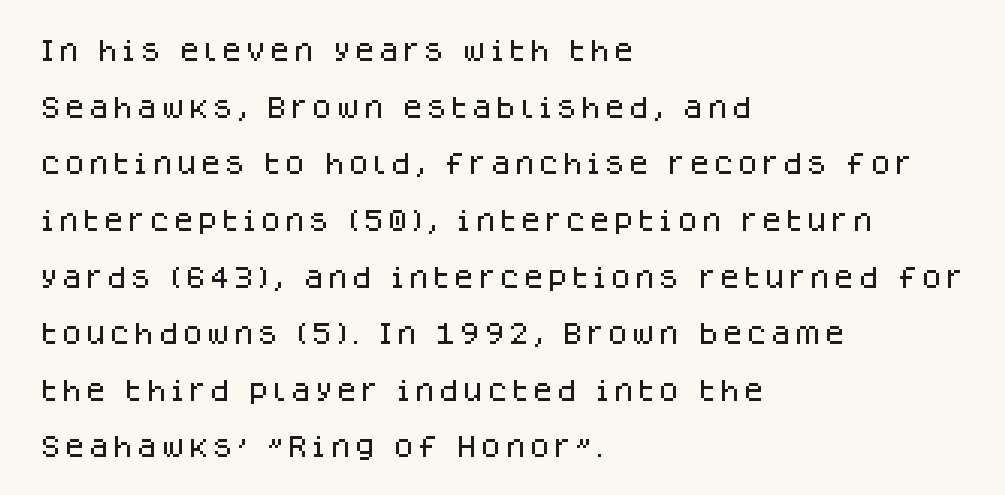
{"italic": "no", "underline": "no", "align": "left", "line_spacing": "loose", "line_spacing_ratio": 2.36, "glyph_px": 24}
